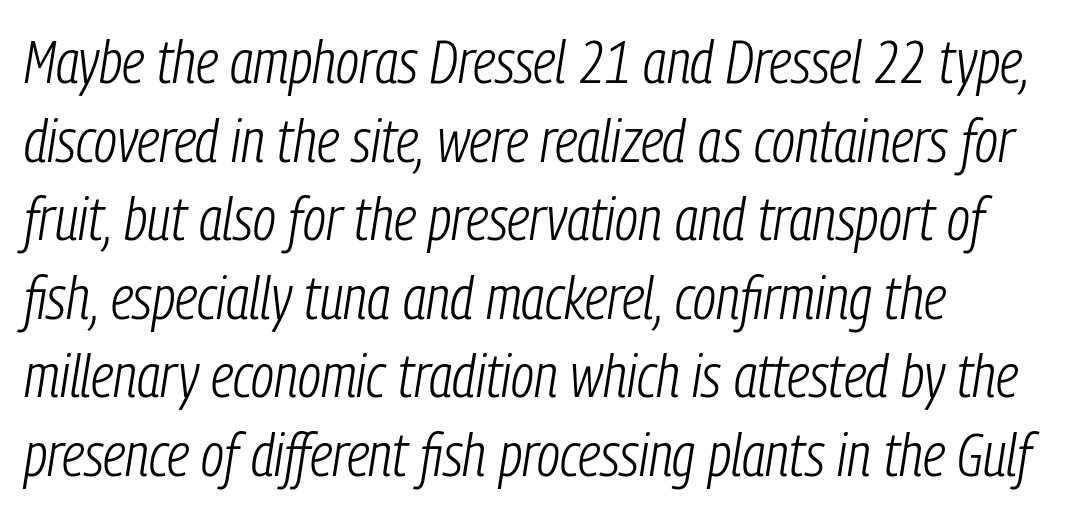
Q: Is the text bold? A: No.
Q: Is the text italic (slanted)? A: Yes, it leans right by about 9 degrees.
Q: Is the text underlined? A: No.
Q: How is the paragraph aligned? A: Left-aligned.
Q: Is the spacing between letters normal or unusually wide? A: Normal.
Q: Is the spacing between lines tight, normal or loose? A: Normal.
Q: Width (condensed, normal, or wide)? A: Condensed.
Q: Stroke contrast? A: Low.
Q: x-height? A: Medium.
Q: Monospaced? A: No.
